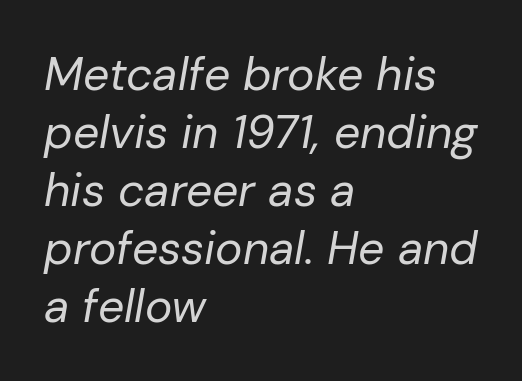
The image shows 46 px regular-weight type, italic (leaning right); set left-aligned, normal line spacing (1.26x), normal letter spacing, not underlined; low stroke contrast and a medium x-height.
